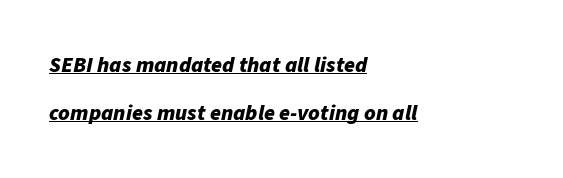
Q: Is the text bold? A: Yes.
Q: Is the text italic (slanted)? A: Yes, it leans right by about 11 degrees.
Q: Is the text underlined? A: Yes.
Q: How is the paragraph aligned? A: Left-aligned.
Q: Is the spacing between letters normal or unusually wide? A: Normal.
Q: Is the spacing between lines tight, normal or loose? A: Loose.
